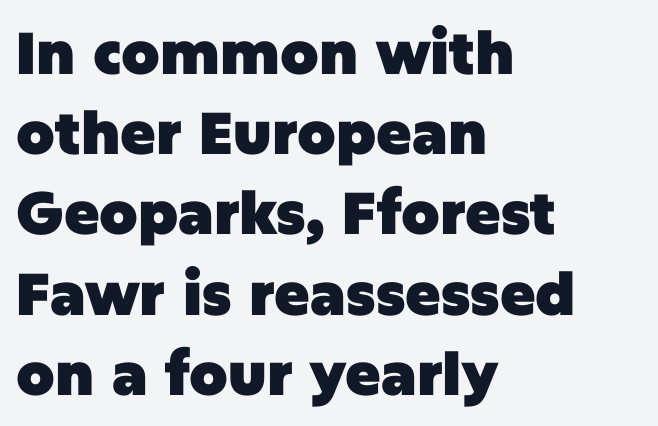
Q: Is the text bold? A: Yes.
Q: Is the text italic (slanted)? A: No, it is upright.
Q: Is the typeface a serif or a sans-serif typeface? A: Sans-serif.
Q: Is the text underlined? A: No.
Q: How is the paragraph aligned? A: Left-aligned.
Q: Is the spacing between letters normal or unusually wide? A: Normal.
Q: Is the spacing between lines tight, normal or loose? A: Normal.
Q: Width (condensed, normal, or wide)? A: Normal.
Q: Stroke contrast? A: Low.
Q: x-height? A: Large.
Q: Monospaced? A: No.
